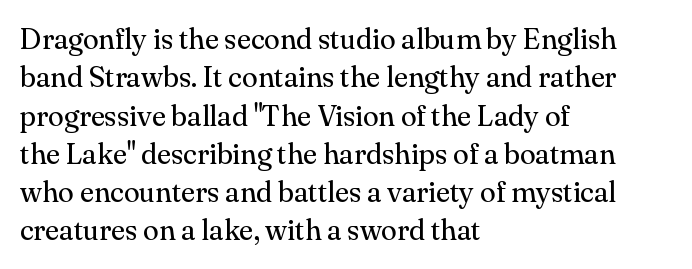
{"serif": "yes", "italic": "no", "bold": "no", "weight": "regular", "width": "normal", "stroke_contrast": "medium", "x_height": "small", "monospaced": "no", "underline": "no", "align": "left", "line_spacing": "normal", "line_spacing_ratio": 1.32, "letter_spacing": "normal", "letter_spacing_em": 0.0, "glyph_px": 29}
